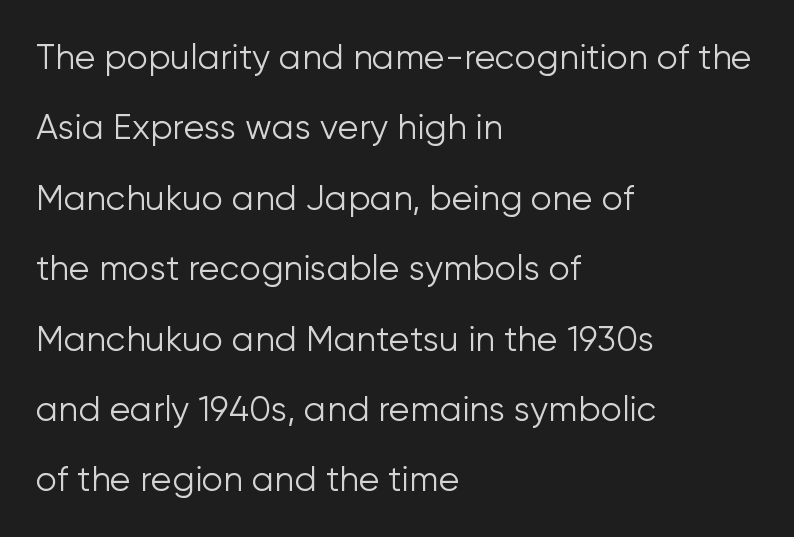
{"serif": "no", "italic": "no", "bold": "no", "weight": "light", "width": "normal", "stroke_contrast": "low", "x_height": "medium", "monospaced": "no", "underline": "no", "align": "left", "line_spacing": "loose", "line_spacing_ratio": 2.07, "letter_spacing": "normal", "letter_spacing_em": 0.0, "glyph_px": 34}
